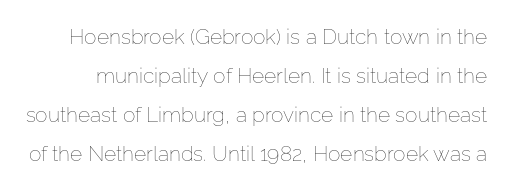
Does the lettering tilt? It doesn't — this is upright. Nobody drew a line under any word here. On a weight scale, this lands at 450 or below. Observe the ordinary spacing: letters are neighbours, not strangers.
